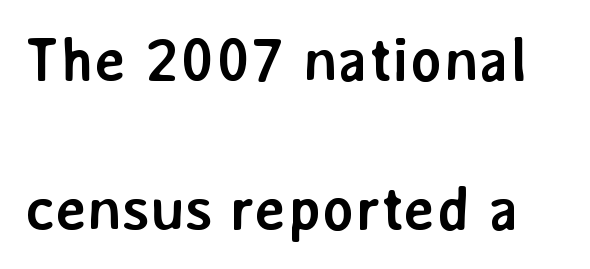
{"serif": "no", "italic": "no", "bold": "yes", "weight": "semibold", "width": "normal", "stroke_contrast": "low", "x_height": "medium", "monospaced": "no", "underline": "no", "line_spacing": "loose", "line_spacing_ratio": 2.45, "letter_spacing": "normal", "letter_spacing_em": 0.0, "glyph_px": 61}
